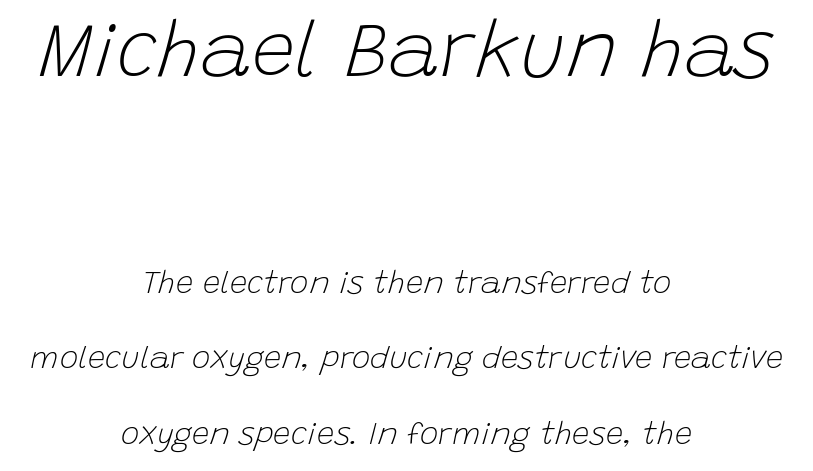
The image shows 78 px light type, italic (leaning right); set centered, loose line spacing (2.43x), normal letter spacing, not underlined; the first (top) block is 2.52x larger; low stroke contrast and a large x-height.
